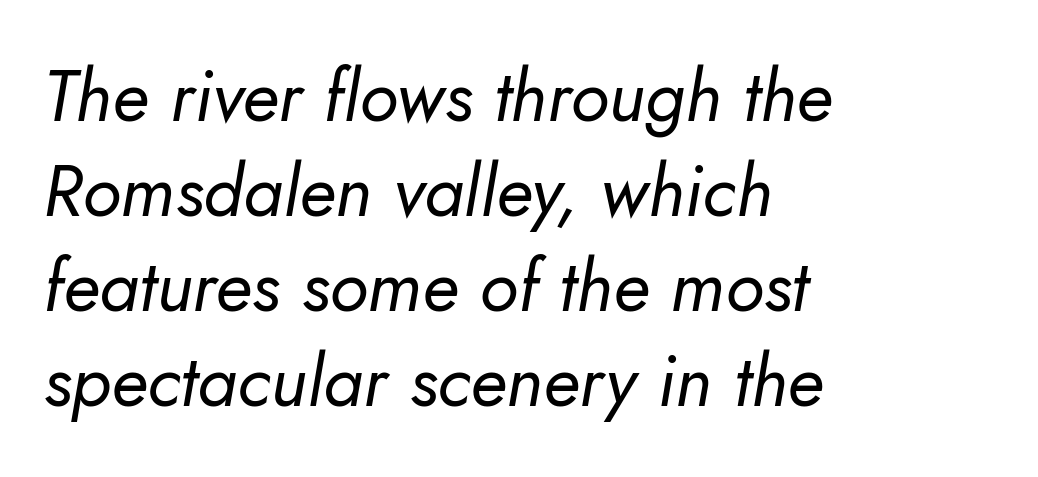
{"italic": "yes", "lean": "right", "slant_degrees": 10, "bold": "no", "weight": "regular", "width": "normal", "stroke_contrast": "low", "x_height": "small", "monospaced": "no", "underline": "no", "align": "left", "line_spacing": "normal", "line_spacing_ratio": 1.32, "letter_spacing": "normal", "letter_spacing_em": 0.0, "glyph_px": 72}
